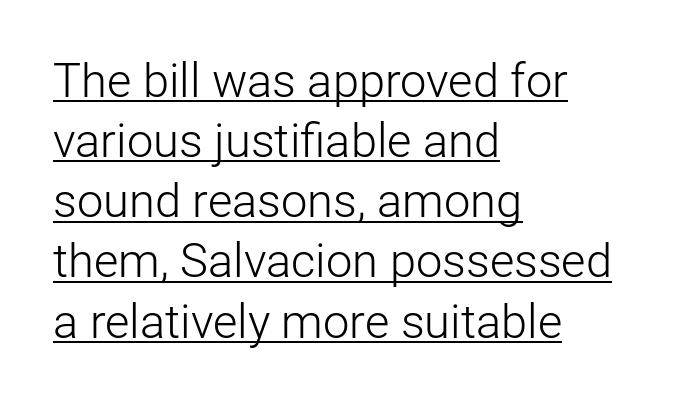
Q: Is the text bold? A: No.
Q: Is the text italic (slanted)? A: No, it is upright.
Q: Is the typeface a serif or a sans-serif typeface? A: Sans-serif.
Q: Is the text underlined? A: Yes.
Q: How is the paragraph aligned? A: Left-aligned.
Q: Is the spacing between letters normal or unusually wide? A: Normal.
Q: Is the spacing between lines tight, normal or loose? A: Normal.
Q: Width (condensed, normal, or wide)? A: Normal.
Q: Stroke contrast? A: Low.
Q: x-height? A: Medium.
Q: Monospaced? A: No.
